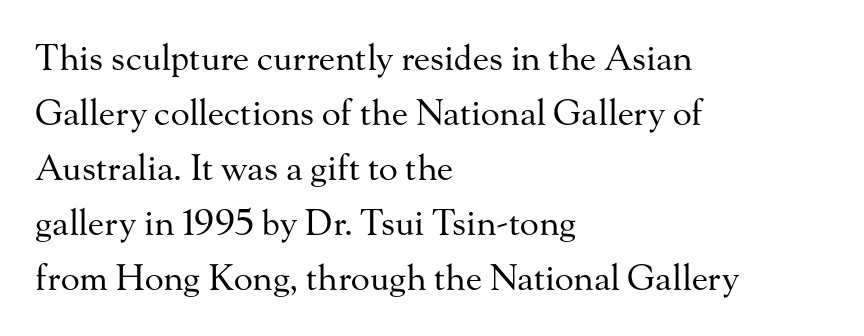
Q: Is the text bold? A: No.
Q: Is the text italic (slanted)? A: No, it is upright.
Q: Is the typeface a serif or a sans-serif typeface? A: Serif.
Q: Is the text underlined? A: No.
Q: How is the paragraph aligned? A: Left-aligned.
Q: Is the spacing between letters normal or unusually wide? A: Normal.
Q: Is the spacing between lines tight, normal or loose? A: Normal.
Q: Width (condensed, normal, or wide)? A: Normal.
Q: Stroke contrast? A: Medium.
Q: x-height? A: Small.
Q: Monospaced? A: No.
